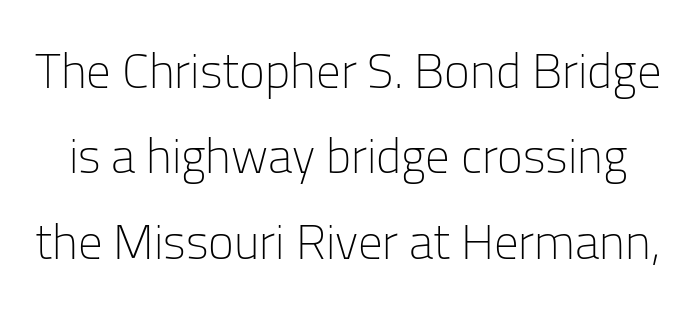
{"serif": "no", "italic": "no", "bold": "no", "weight": "light", "width": "normal", "stroke_contrast": "low", "x_height": "medium", "monospaced": "no", "underline": "no", "line_spacing_ratio": 1.74, "letter_spacing": "normal", "letter_spacing_em": 0.0, "glyph_px": 49}
